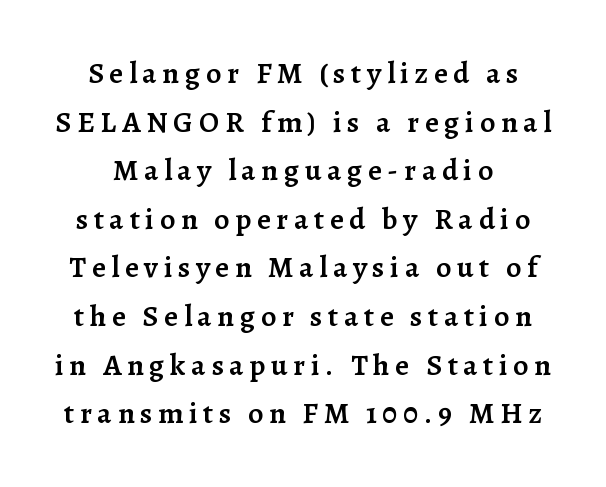
These lines are rendered in a variable-pitch font. Letters rest on an invisible, unmarked baseline. Look at the bottom of the vertical strokes: they flare into serifs here. This is the in-between weight designers call semibold or demi.
